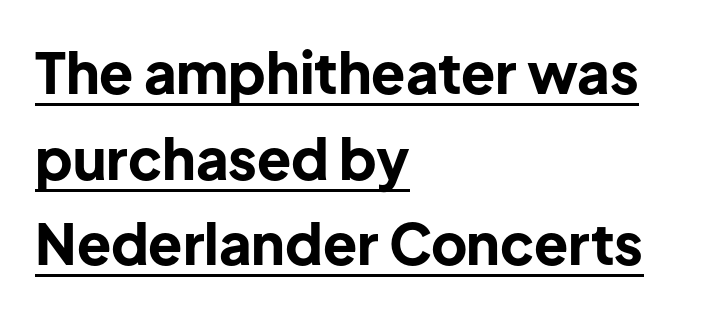
{"serif": "no", "italic": "no", "bold": "yes", "weight": "bold", "width": "normal", "stroke_contrast": "low", "x_height": "medium", "monospaced": "no", "underline": "yes", "align": "left", "line_spacing": "normal", "line_spacing_ratio": 1.53, "letter_spacing": "normal", "letter_spacing_em": 0.0, "glyph_px": 56}
